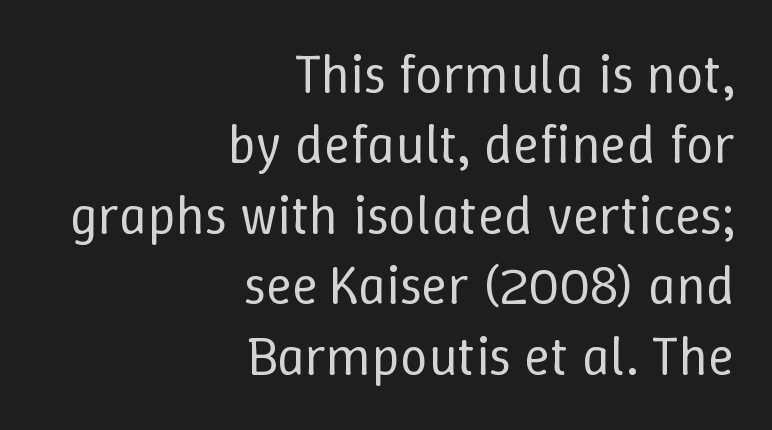
Q: Is the text bold? A: No.
Q: Is the text italic (slanted)? A: No, it is upright.
Q: Is the text underlined? A: No.
Q: How is the paragraph aligned? A: Right-aligned.
Q: Is the spacing between letters normal or unusually wide? A: Normal.
Q: Is the spacing between lines tight, normal or loose? A: Normal.
Q: Width (condensed, normal, or wide)? A: Normal.
Q: Stroke contrast? A: Low.
Q: x-height? A: Medium.
Q: Monospaced? A: No.
